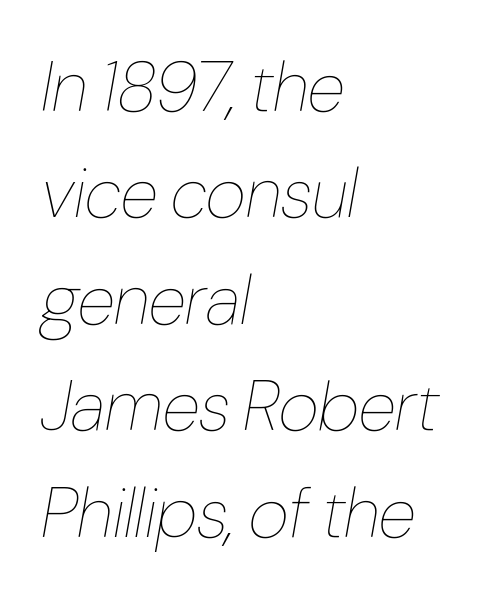
Characters follow at the spacing the type designer built in. Glance below the letters and you will spot only blank space. What's the leading like? Ordinary, nothing unusual. Varying glyph widths throughout — classic text-font behaviour. In terms of posture, this sample is oblique. The font is comparable to plain body text, perhaps lighter.
